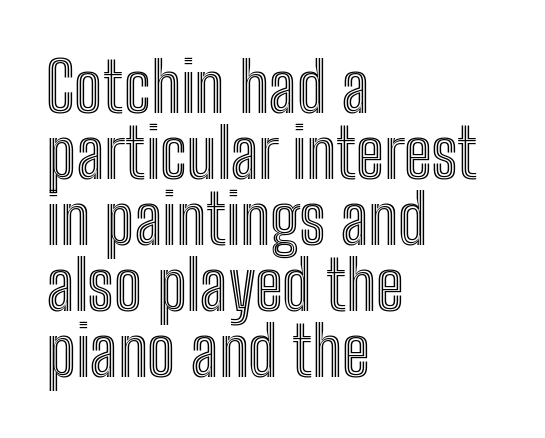
Q: Is the text italic (slanted)? A: No, it is upright.
Q: Is the text underlined? A: No.
Q: How is the paragraph aligned? A: Left-aligned.
Q: Is the spacing between letters normal or unusually wide? A: Normal.
Q: Is the spacing between lines tight, normal or loose? A: Tight.
Q: Width (condensed, normal, or wide)? A: Condensed.
Q: x-height? A: Medium.
Q: Monospaced? A: No.
